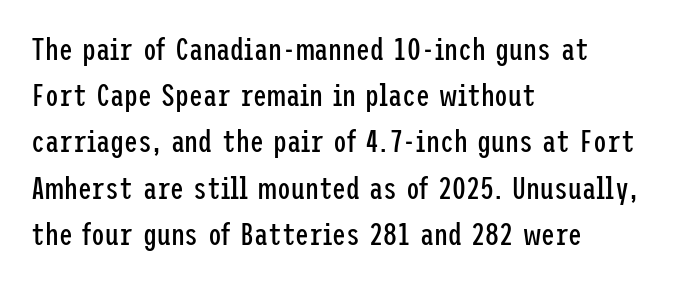
{"serif": "no", "italic": "no", "bold": "no", "weight": "regular", "width": "condensed", "stroke_contrast": "low", "x_height": "medium", "underline": "no", "align": "left", "line_spacing": "normal", "line_spacing_ratio": 1.49, "letter_spacing": "normal", "letter_spacing_em": 0.0, "glyph_px": 31}
